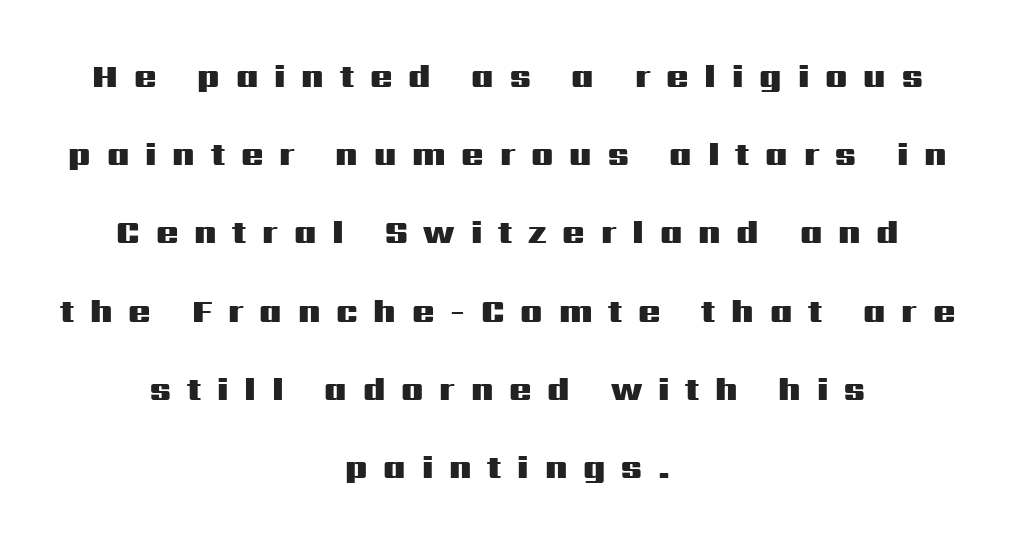
The image shows 33 px heavy, wide sans-serif type, upright; set centered, loose line spacing (2.37x), unusually wide letter spacing (+0.48 em), not underlined; medium stroke contrast and a medium x-height.
